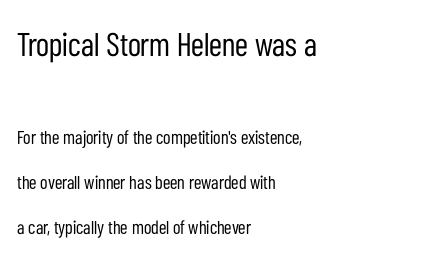
Stroke terminals: plain, sans-serif. Do the letters lean? They stand straight. Horizontally, the lines are justified to the leading edge only. Counters stay open thanks to moderate or lighter strokes. The passage shown has conventional tracking throughout. Is this a fixed-width face? No — the glyphs have proportional, varying widths.
